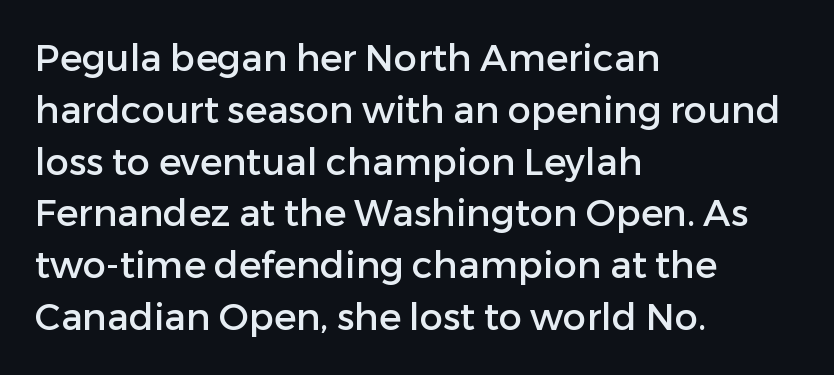
{"serif": "no", "italic": "no", "width": "normal", "stroke_contrast": "low", "x_height": "medium", "monospaced": "no", "underline": "no", "align": "left", "line_spacing": "normal", "line_spacing_ratio": 1.4, "letter_spacing": "normal", "letter_spacing_em": 0.0, "glyph_px": 37}
